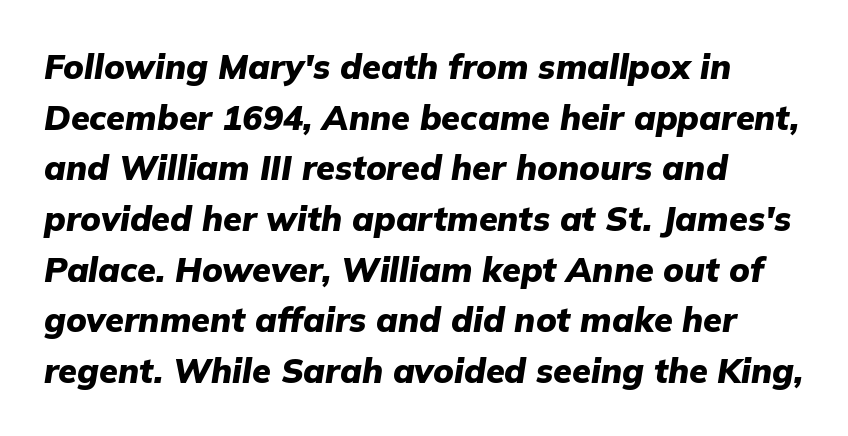
Q: Is the text bold? A: Yes.
Q: Is the text italic (slanted)? A: Yes, it leans right by about 9 degrees.
Q: Is the text underlined? A: No.
Q: How is the paragraph aligned? A: Left-aligned.
Q: Is the spacing between letters normal or unusually wide? A: Normal.
Q: Is the spacing between lines tight, normal or loose? A: Normal.
Q: Width (condensed, normal, or wide)? A: Normal.
Q: Stroke contrast? A: Low.
Q: x-height? A: Medium.
Q: Monospaced? A: No.
